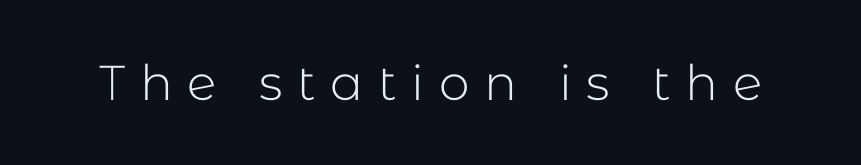
The image shows 49 px light sans-serif type, upright; set unusually wide letter spacing (+0.3 em), not underlined; low stroke contrast and a medium x-height.
